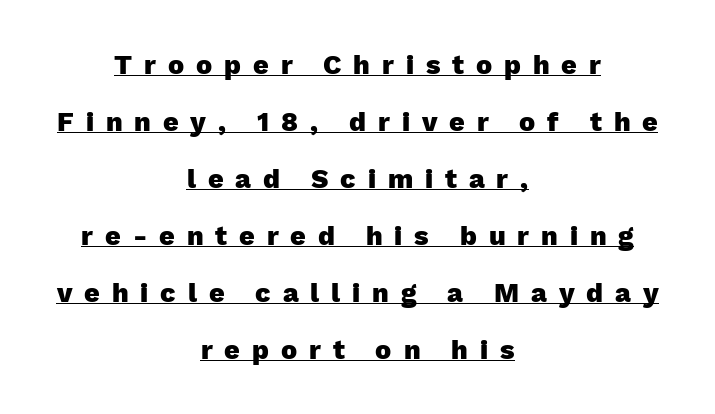
The image shows 27 px bold type, upright; set centered, loose line spacing (2.11x), unusually wide letter spacing (+0.44 em), underlined.
